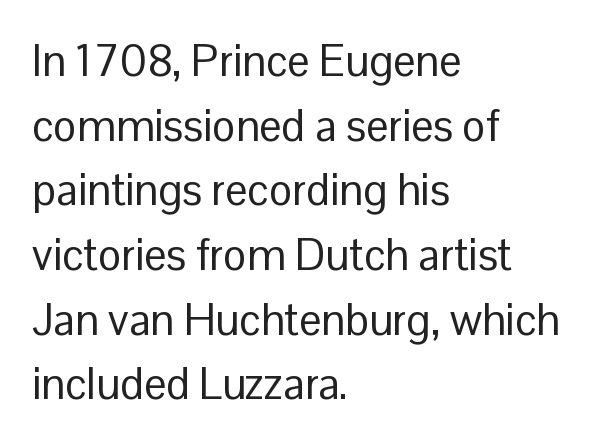
Look at the bottom of the vertical strokes: they stop flat, with no serifs. Layout note: lines flush left. Plain, unruled lines of type. The passage shown stacks its lines at a standard gap. This rendering leaves character spacing at its baseline value. This sample has the flowing, uneven cadence of proportional lettering.
